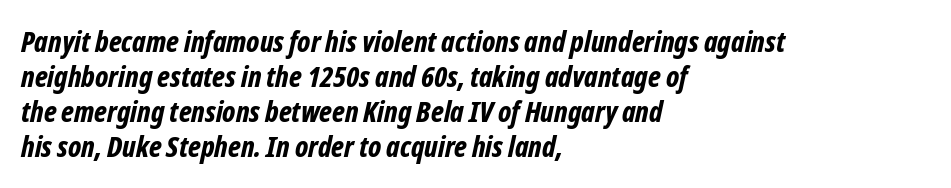
Q: Is the text bold? A: Yes.
Q: Is the text italic (slanted)? A: Yes, it leans right by about 12 degrees.
Q: Is the text underlined? A: No.
Q: How is the paragraph aligned? A: Left-aligned.
Q: Is the spacing between letters normal or unusually wide? A: Normal.
Q: Width (condensed, normal, or wide)? A: Condensed.
Q: Stroke contrast? A: Low.
Q: x-height? A: Medium.
Q: Monospaced? A: No.
